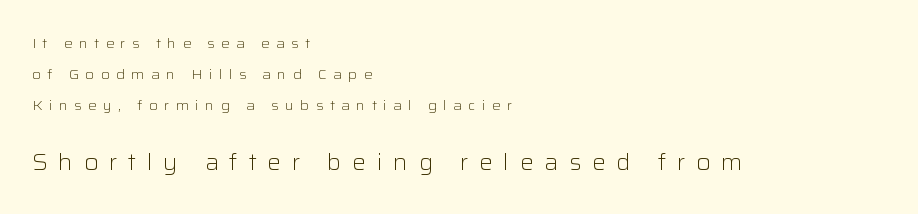
Q: Is the text bold? A: No.
Q: Is the text italic (slanted)? A: No, it is upright.
Q: Is the text underlined? A: No.
Q: How is the paragraph aligned? A: Left-aligned.
Q: Is the spacing between letters normal or unusually wide? A: Unusually wide.
Q: Is the spacing between lines tight, normal or loose? A: Loose.
Q: Which block of text is set in a larger size, the first (top) or the second (bottom)? A: The second (bottom) one.
